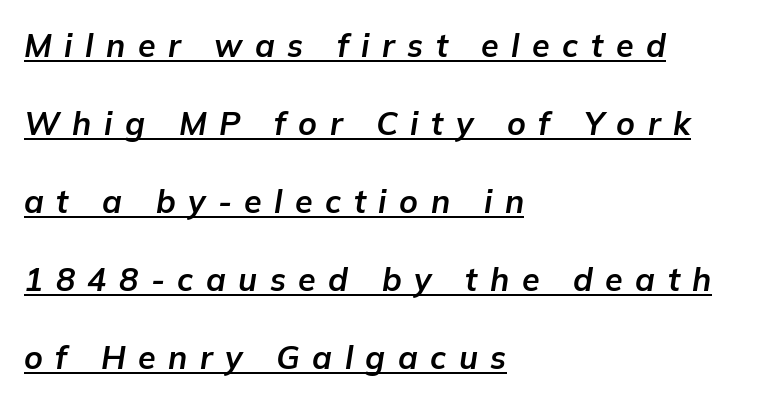
Look at the tracking — it's clearly loosened, letters drifting apart. Designer's note — italics engaged. Spacing verdict: proportional, widths tailored to each character. A classic flush-left, rag-right setting is used for this passage. Is there much room between lines? Yes — plenty of vertical air separates them. Heft: maximum for text — a bold.
